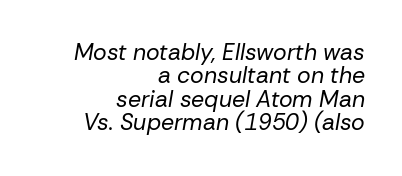
Q: Is the text bold? A: No.
Q: Is the text italic (slanted)? A: Yes, it leans right by about 10 degrees.
Q: Is the text underlined? A: No.
Q: How is the paragraph aligned? A: Right-aligned.
Q: Is the spacing between letters normal or unusually wide? A: Normal.
Q: Is the spacing between lines tight, normal or loose? A: Tight.
